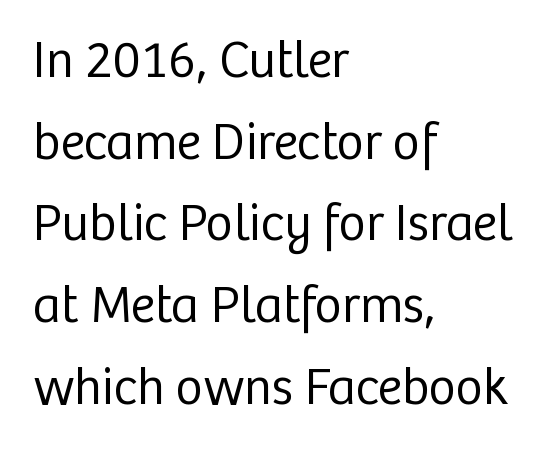
Letters have the restrained weight of plain body copy at most. Honestly, the letter spacing is just normal — you wouldn't notice it. Type without underlining. One glance says typical: line gaps are just what's usual.
